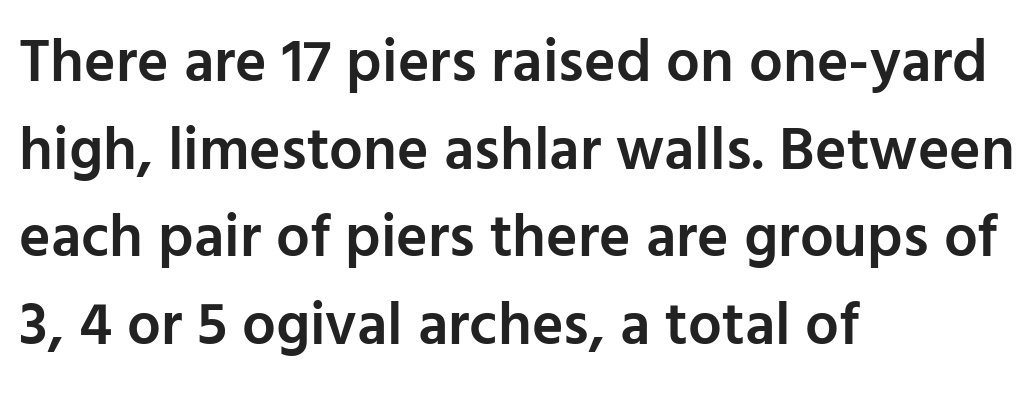
The image shows 60 px semibold sans-serif type, upright; set left-aligned, normal line spacing (1.46x), normal letter spacing, not underlined; low stroke contrast and a medium x-height.
